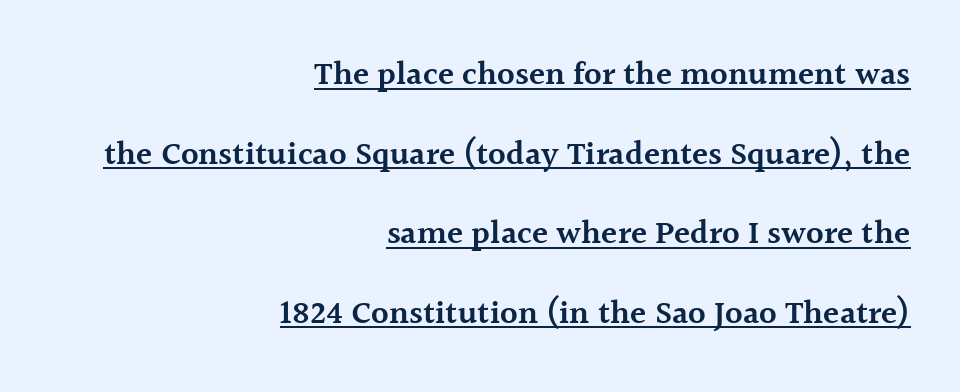
Q: Is the text bold? A: Semi-bold.
Q: Is the text italic (slanted)? A: No, it is upright.
Q: Is the typeface a serif or a sans-serif typeface? A: Serif.
Q: Is the text underlined? A: Yes.
Q: How is the paragraph aligned? A: Right-aligned.
Q: Is the spacing between letters normal or unusually wide? A: Normal.
Q: Is the spacing between lines tight, normal or loose? A: Loose.
Q: Width (condensed, normal, or wide)? A: Normal.
Q: x-height? A: Medium.
Q: Monospaced? A: No.
